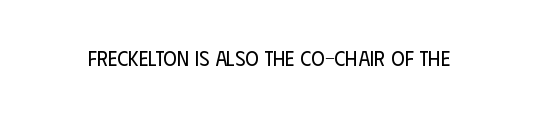
The passage shown is not underscored anywhere. The font's upright variant was chosen for this text. Stems here are at most as thick as an everyday book face. Observe the ordinary spacing: letters are neighbours, not strangers.
